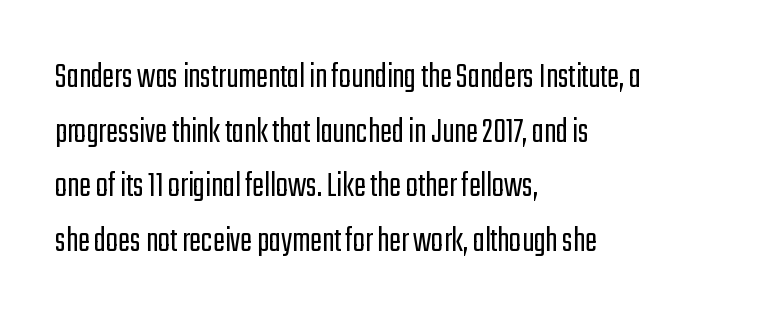
How are the letters spaced? Ordinarily, with no added tracking. The letters advance in unequal steps, a hallmark of proportional type. These lines sit exactly where default settings would place them. Italic: no, the glyphs are upright roman. The rendering shows plain stroke endings on the letterforms — a sans-serif design.
